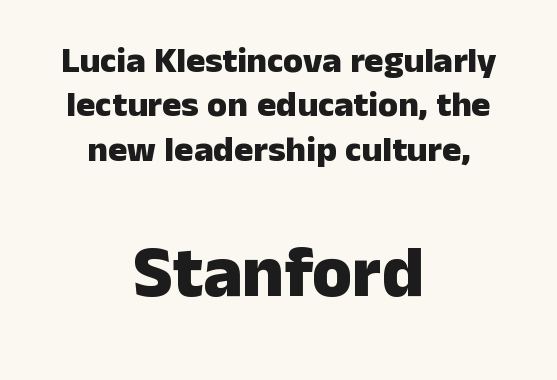
The image shows 73 px heavy sans-serif type, upright; set centered, line spacing 1.23x, normal letter spacing, not underlined; the second (bottom) block is 2.03x larger; low stroke contrast and a medium x-height.
